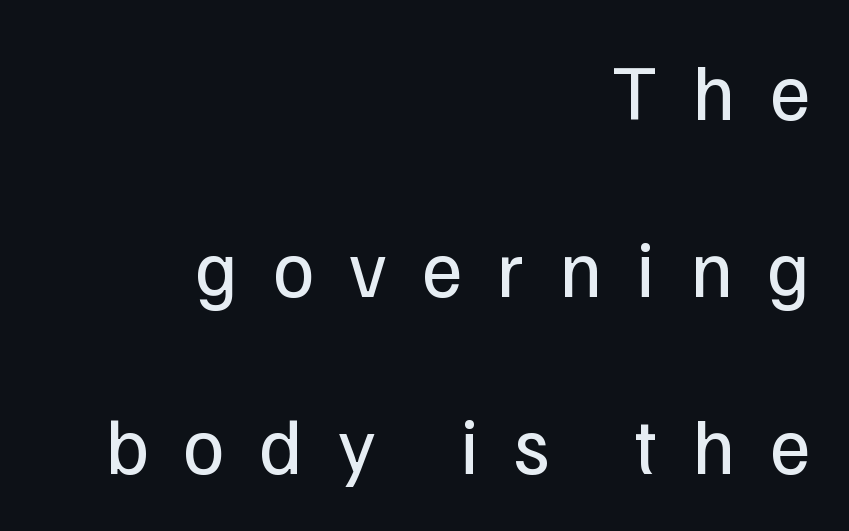
Q: Is the text bold? A: No.
Q: Is the text italic (slanted)? A: No, it is upright.
Q: Is the typeface a serif or a sans-serif typeface? A: Sans-serif.
Q: Is the text underlined? A: No.
Q: How is the paragraph aligned? A: Right-aligned.
Q: Is the spacing between letters normal or unusually wide? A: Unusually wide.
Q: Is the spacing between lines tight, normal or loose? A: Loose.
Q: Width (condensed, normal, or wide)? A: Normal.
Q: Stroke contrast? A: Low.
Q: x-height? A: Medium.
Q: Monospaced? A: No.
